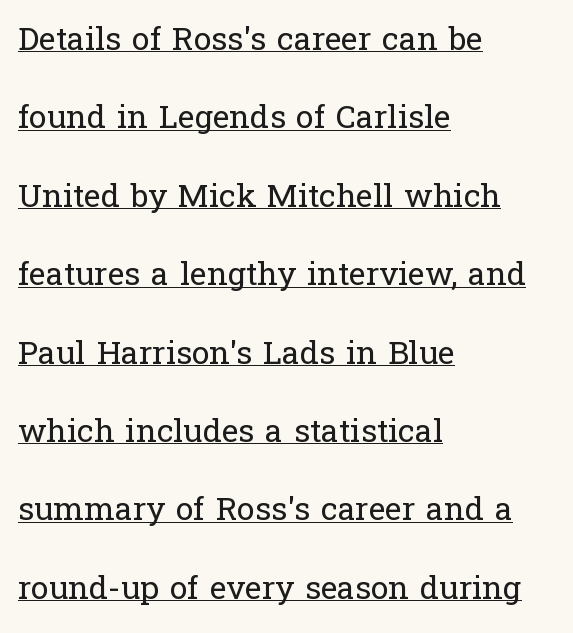
{"serif": "yes", "italic": "no", "bold": "no", "weight": "regular", "width": "normal", "stroke_contrast": "low", "x_height": "medium", "monospaced": "no", "underline": "yes", "align": "left", "line_spacing": "loose", "line_spacing_ratio": 2.45, "letter_spacing": "normal", "letter_spacing_em": 0.0, "glyph_px": 32}
